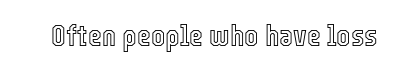
{"italic": "no", "width": "condensed", "x_height": "medium", "monospaced": "no", "underline": "no", "letter_spacing": "normal", "letter_spacing_em": 0.0, "glyph_px": 30}
